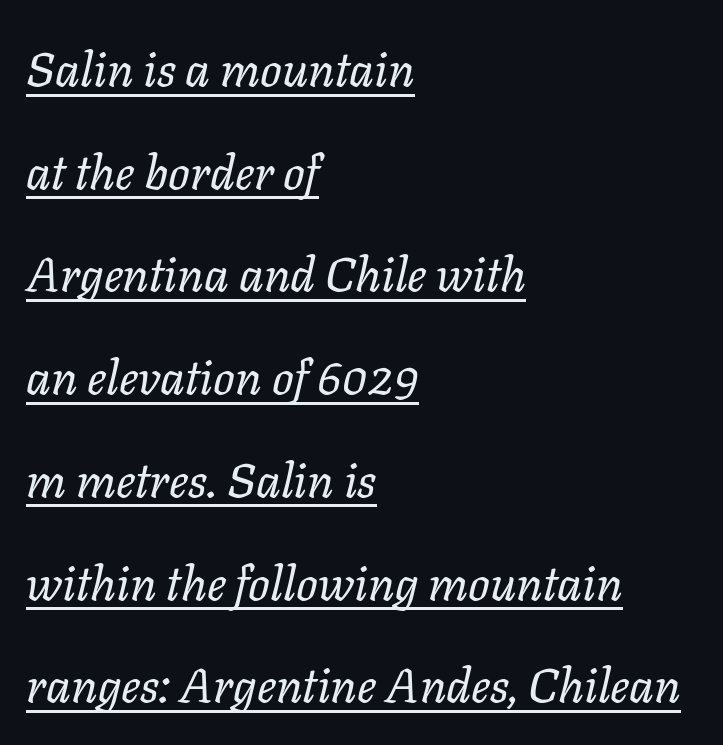
These glyphs show unthickened strokes, regular width or finer. A baseline rule has been typeset under these characters. Notice how the passage keeps a crisp vertical edge on the left only. Successive baselines arrive slowly, with a big drop between each. The face used here has a pronounced slope to its letters.
